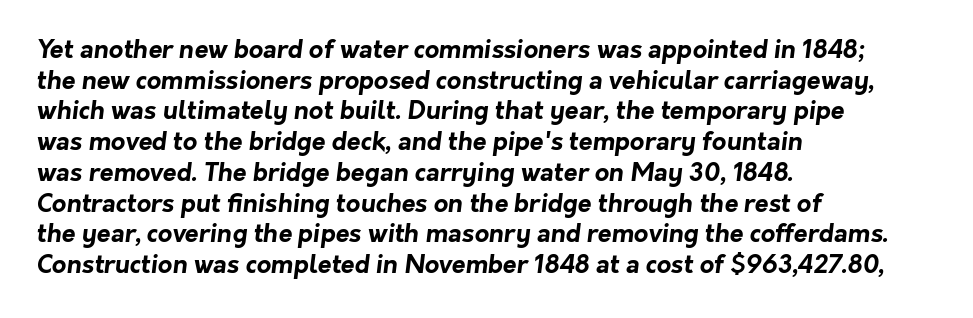
{"bold": "yes", "underline": "no", "align": "left", "line_spacing_ratio": 1.23, "letter_spacing": "normal", "letter_spacing_em": 0.0, "glyph_px": 25}
